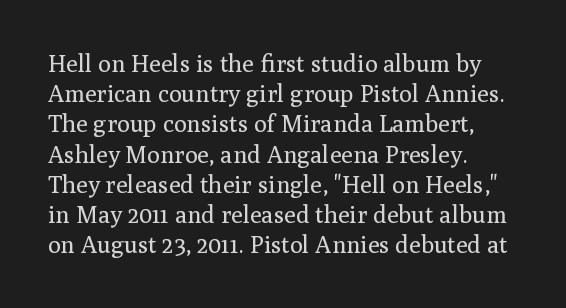
The image shows 24 px text type, upright; set left-aligned, normal line spacing (1.26x), normal letter spacing, not underlined.
